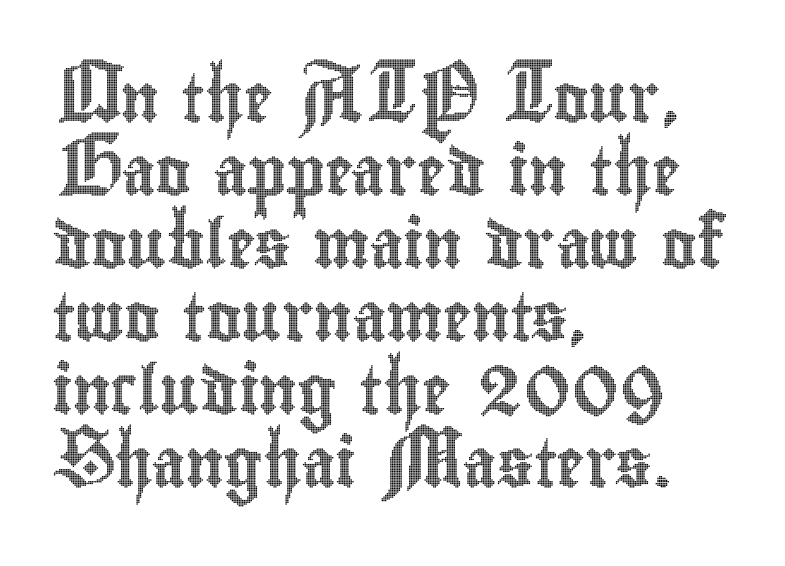
Leftover space on each line is placed entirely after the last word. Notice how the stems are strictly vertical — no italics here. Interline gaps are of average width in this sample. Do the characters align in a grid? No, the font is proportional. Just letters on the line, the space beneath them empty.
